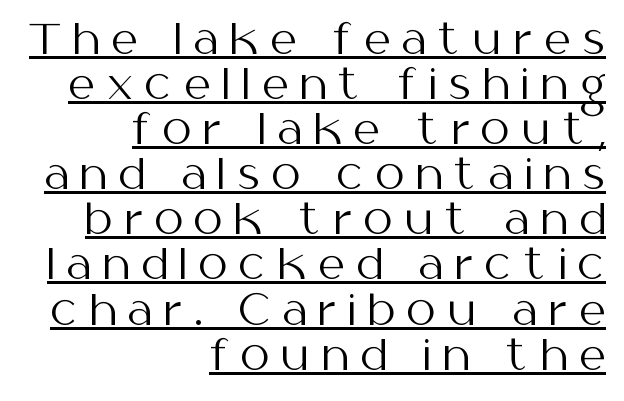
{"serif": "no", "italic": "no", "bold": "no", "weight": "regular", "width": "normal", "stroke_contrast": "medium", "x_height": "medium", "monospaced": "no", "underline": "yes", "align": "right", "line_spacing": "tight", "line_spacing_ratio": 1.1, "letter_spacing": "wide", "letter_spacing_em": 0.29, "glyph_px": 41}
